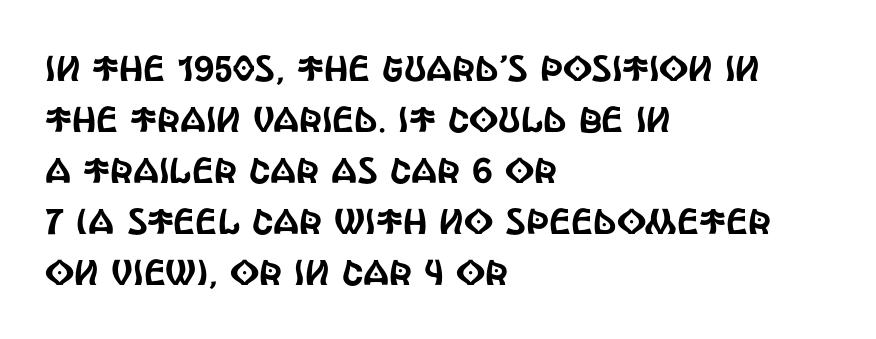
Nothing unusual about the tracking: characters are spaced as the font intends. This rendering uses left alignment, leaving the right contour irregular. Every character sits straight up, as roman type does. The block of text has a typical density, with ordinary space between rows.
